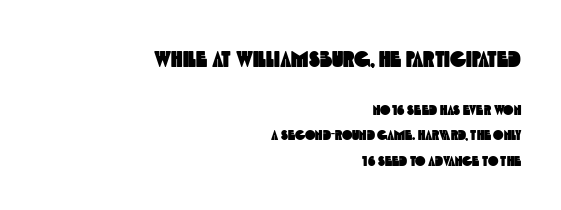
Q: Is the text underlined? A: No.
Q: How is the paragraph aligned? A: Right-aligned.
Q: Is the spacing between letters normal or unusually wide? A: Normal.
Q: Which block of text is set in a larger size, the first (top) or the second (bottom)? A: The first (top) one.
